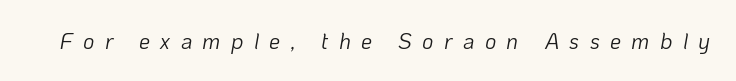
The image shows 22 px text type, italic (leaning right); set unusually wide letter spacing (+0.47 em), not underlined.
